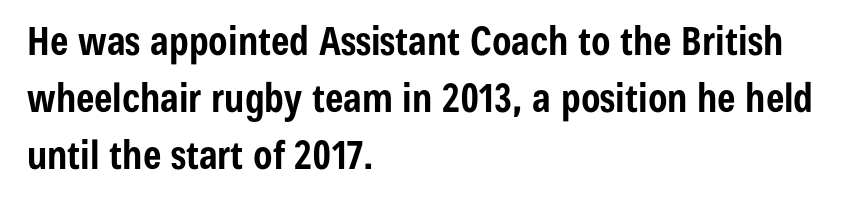
The image shows 39 px bold, condensed sans-serif type, upright; set left-aligned, normal line spacing (1.46x), normal letter spacing, not underlined; low stroke contrast and a medium x-height.
